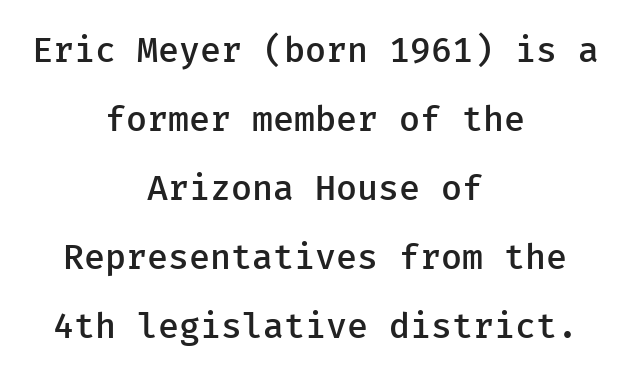
{"serif": "no", "italic": "no", "bold": "semi", "weight": "semibold", "width": "normal", "stroke_contrast": "low", "x_height": "medium", "underline": "no", "align": "center", "line_spacing": "loose", "line_spacing_ratio": 1.97, "letter_spacing": "normal", "letter_spacing_em": 0.0, "glyph_px": 35}
